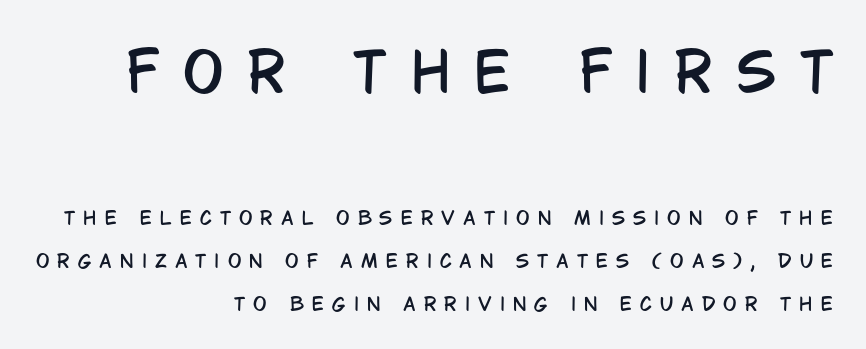
Type size steps down from the first block to the second. Vertically, the passage feels expansive, rows floating well apart. Look at the tracking — it's clearly loosened, letters drifting apart. The typography opts for an upright posture over an oblique one. Type style note: lacks serifs.
